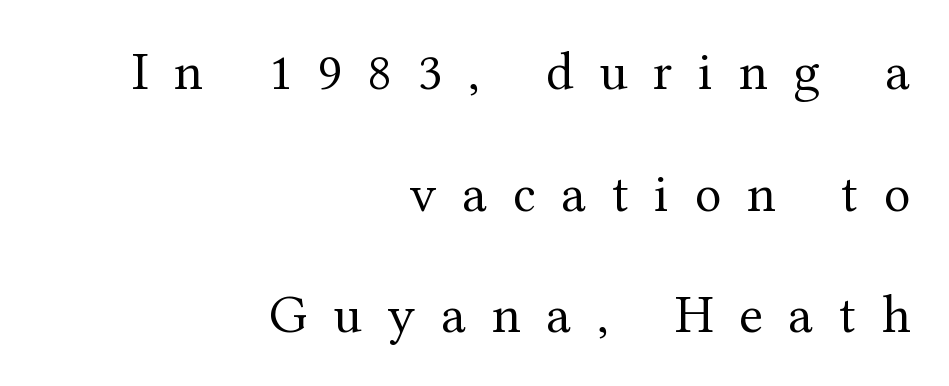
The image shows 55 px regular-weight serif type, upright; set right-aligned, loose line spacing (2.21x), unusually wide letter spacing (+0.47 em), not underlined; medium stroke contrast and a medium x-height.
